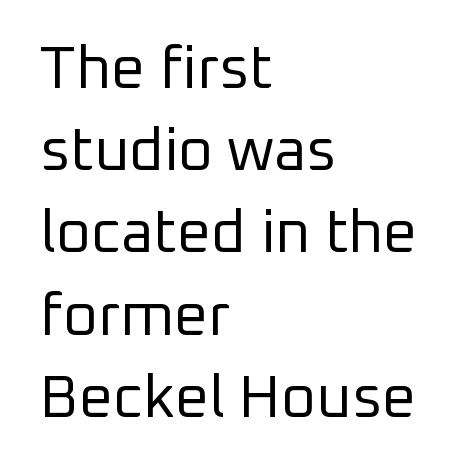
Line beginnings align vertically; line endings do not. I'd call this a sans setting — the letters go barefoot. Caption: face not bold, strokes unweighted. Character widths vary here, with narrow letters taking less room than wide ones.
